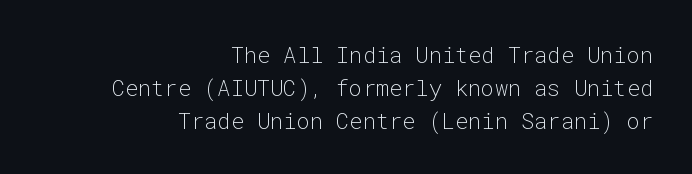
A typesetter would call this leading conventional body-copy spacing. Unmarked baselines from the first word to the last. Nothing heavy about these letters — not bold at all. The lines are quadded right.
